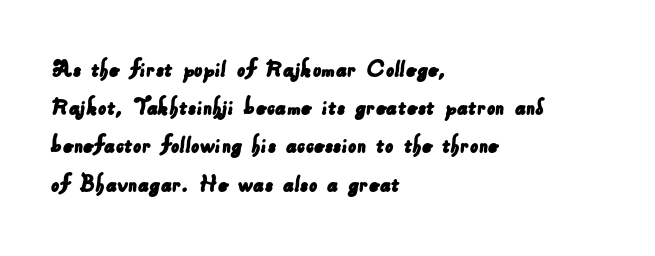
The image shows 26 px text type; set left-aligned, normal line spacing (1.47x), normal letter spacing, not underlined.
